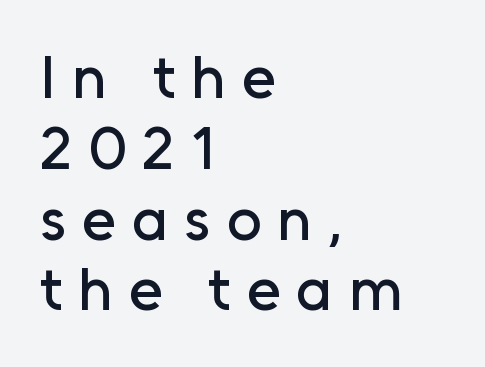
This is the regular roman posture of the typeface. The tracking jumps out immediately: characters are airy and widely separated. These lines are rendered in a variable-pitch font. The space directly below the letters is spotless. Each line starts at the same left margin while the right side varies.
